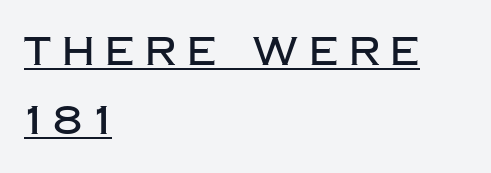
{"serif": "no", "italic": "no", "width": "normal", "stroke_contrast": "low", "x_height": "large", "monospaced": "no", "underline": "yes", "align": "left", "line_spacing_ratio": 1.78, "letter_spacing": "wide", "letter_spacing_em": 0.28, "glyph_px": 39}
